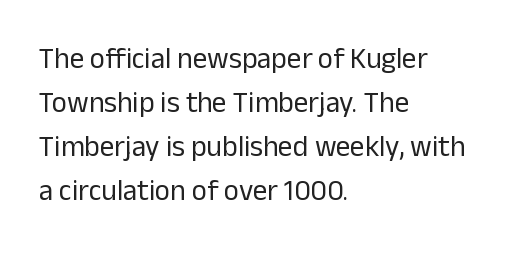
These lines keep a tight, regular rhythm from letter to letter. Think of a printed novel: that variable character pitch is what you see here. Each new line begins a customary step beneath the previous one. These lines are composed in type without serifs.
